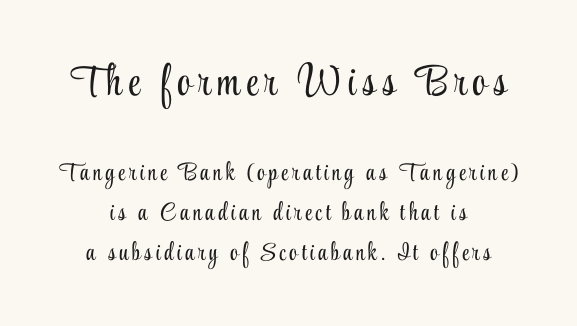
A typesetter would call this proportional, since set widths differ per character. The characters display serif detailing at their extremities. These lines sit exactly where default settings would place them.
